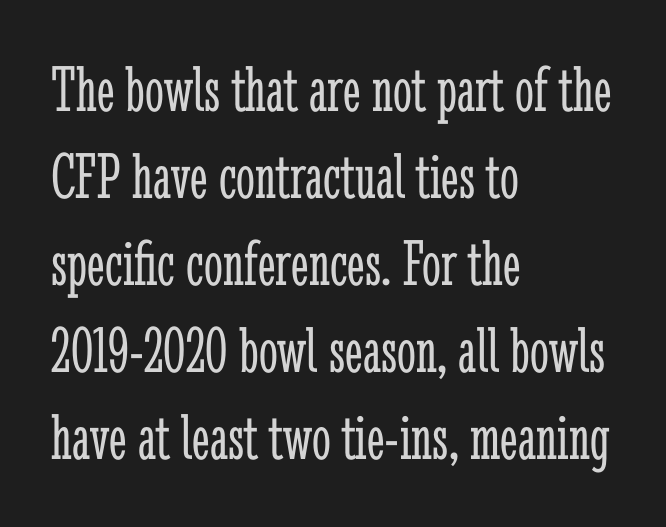
Q: Is the text bold? A: No.
Q: Is the text italic (slanted)? A: No, it is upright.
Q: Is the typeface a serif or a sans-serif typeface? A: Serif.
Q: Is the text underlined? A: No.
Q: How is the paragraph aligned? A: Left-aligned.
Q: Is the spacing between letters normal or unusually wide? A: Normal.
Q: Is the spacing between lines tight, normal or loose? A: Normal.
Q: Width (condensed, normal, or wide)? A: Condensed.
Q: Stroke contrast? A: Low.
Q: x-height? A: Medium.
Q: Monospaced? A: No.
